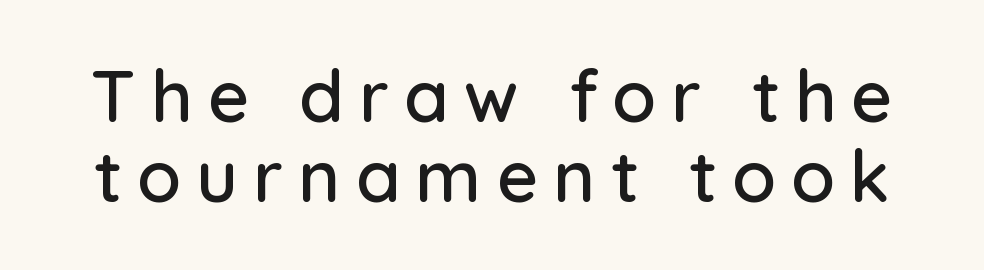
The image shows 72 px sans-serif type, upright; set tight line spacing (1.11x), unusually wide letter spacing (+0.21 em), not underlined; low stroke contrast and a medium x-height.
